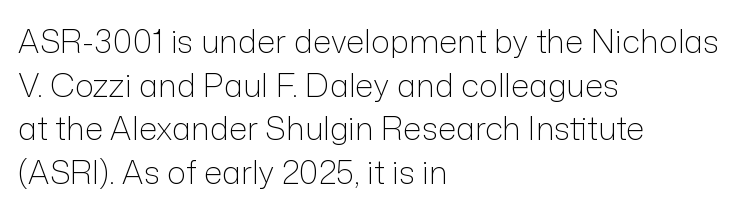
Looks like regular typesetting: each glyph gets only the width it needs. The lines in this sample share a left origin and differ only in where they stop. Is there much room between lines? A standard amount, neither cramped nor airy. Descender tails drop into unmarked territory. Nothing heavy about these letters — not bold at all.
